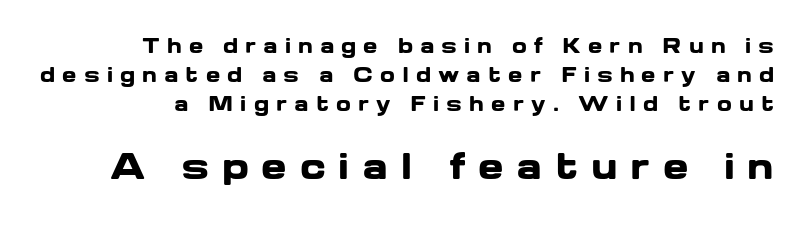
Q: Is the text bold? A: Yes.
Q: Is the text italic (slanted)? A: No, it is upright.
Q: Is the typeface a serif or a sans-serif typeface? A: Sans-serif.
Q: Is the text underlined? A: No.
Q: Is the spacing between letters normal or unusually wide? A: Unusually wide.
Q: Is the spacing between lines tight, normal or loose? A: Normal.
Q: Which block of text is set in a larger size, the first (top) or the second (bottom)? A: The second (bottom) one.
Q: Width (condensed, normal, or wide)? A: Wide.
Q: Stroke contrast? A: Low.
Q: x-height? A: Medium.
Q: Monospaced? A: No.
